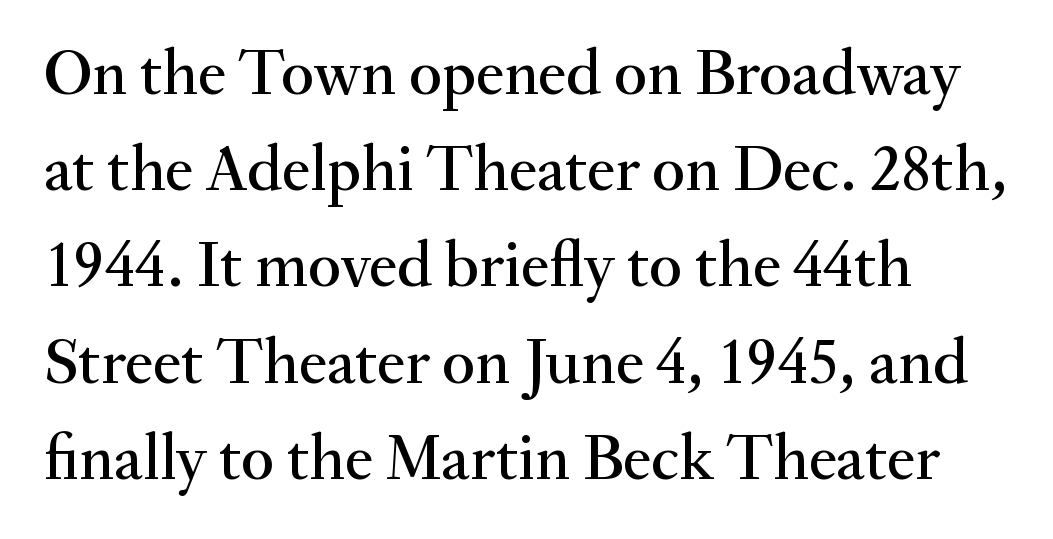
The gaps between neighbouring characters are ordinary and unremarkable. The foot of each line stays bare and open. Letterform terminals end in serifs throughout the passage. The letters stand upright; this is a roman face. Think of a printed novel: that variable character pitch is what you see here.
